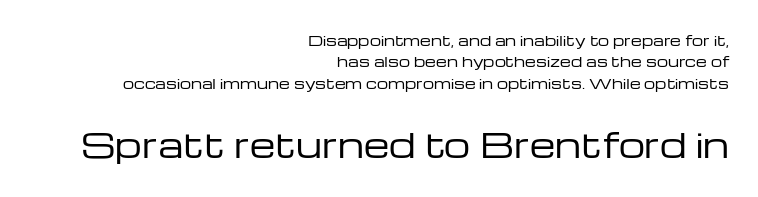
Q: Is the text bold? A: No.
Q: Is the text italic (slanted)? A: No, it is upright.
Q: Is the typeface a serif or a sans-serif typeface? A: Sans-serif.
Q: Is the text underlined? A: No.
Q: How is the paragraph aligned? A: Right-aligned.
Q: Is the spacing between letters normal or unusually wide? A: Normal.
Q: Is the spacing between lines tight, normal or loose? A: Normal.
Q: Which block of text is set in a larger size, the first (top) or the second (bottom)? A: The second (bottom) one.
Q: Width (condensed, normal, or wide)? A: Wide.
Q: Stroke contrast? A: Low.
Q: x-height? A: Medium.
Q: Monospaced? A: No.
